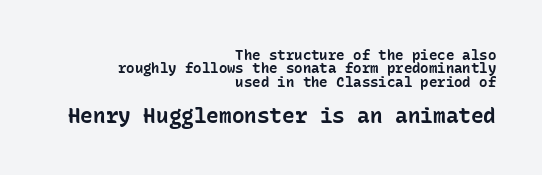
{"italic": "no", "bold": "yes", "underline": "no", "align": "right", "line_spacing": "tight", "line_spacing_ratio": 0.95, "letter_spacing": "normal", "letter_spacing_em": 0.0, "larger_block": "second", "size_ratio": 1.5, "glyph_px": 21}
